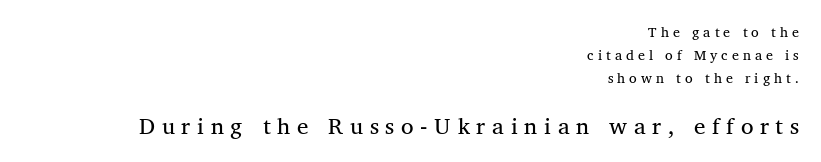
Think standard paragraph weight, or any step lighter than that. Leftover space on each line is placed entirely before the opening word. A normal amount of white space separates one row of letters from the next. Quick note: underline off. Is the letter spacing exaggerated? Yes — the characters are pushed far apart.
